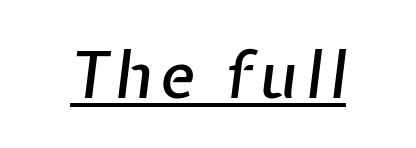
The words here are underlined. Italic: yes, the glyphs are oblique. Is this a fixed-width face? No — the glyphs have proportional, varying widths.
